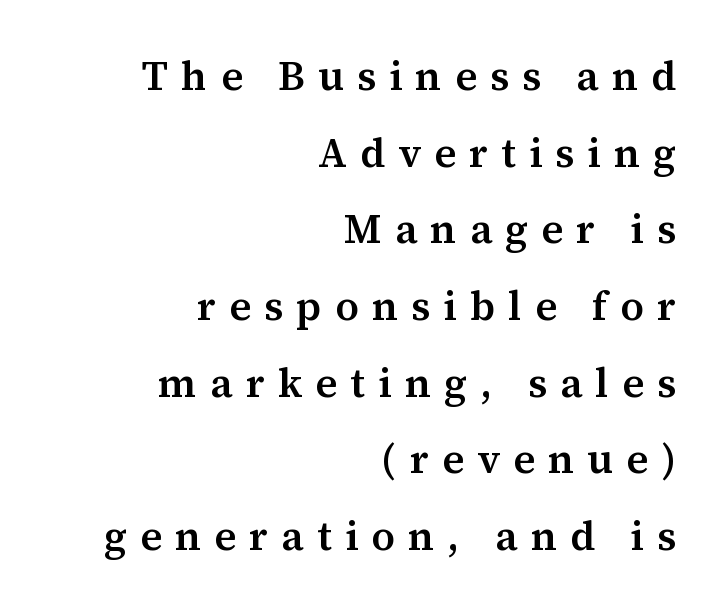
You can tell from the footed stems that serif type was used. Each glyph is drawn with semibold strokes, heavier than normal yet not fully bold. The gap between lines stays unmarked. This sample is right-justified, so line beginnings fall wherever the words allow.
